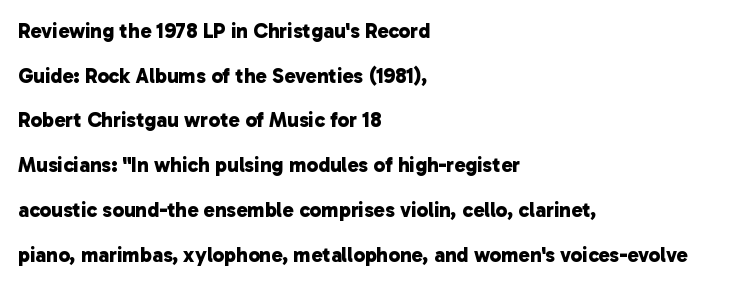
Casual observation: everything's shoved over to the left. The face used here is rendered with its standard letterfit. The typesetting leans heavy: a genuine bold. Rule under the text: the space is simply empty. Leading: increased.
